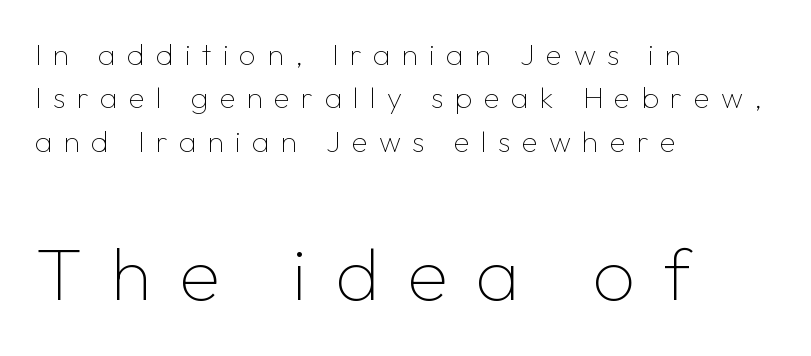
{"serif": "no", "italic": "no", "bold": "no", "weight": "thin", "width": "normal", "stroke_contrast": "low", "x_height": "medium", "monospaced": "no", "underline": "no", "align": "left", "line_spacing": "normal", "line_spacing_ratio": 1.45, "letter_spacing": "wide", "letter_spacing_em": 0.37, "larger_block": "second", "size_ratio": 2.5, "glyph_px": 75}
